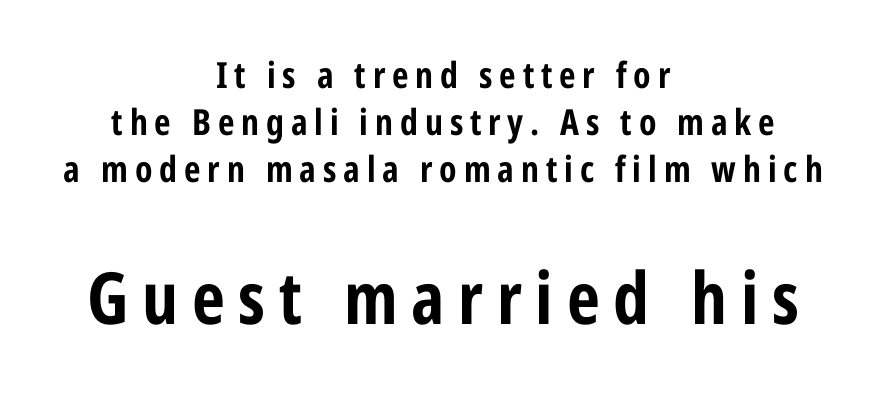
Q: Is the text bold? A: Yes.
Q: Is the text italic (slanted)? A: No, it is upright.
Q: Is the typeface a serif or a sans-serif typeface? A: Sans-serif.
Q: Is the text underlined? A: No.
Q: How is the paragraph aligned? A: Centered.
Q: Is the spacing between lines tight, normal or loose? A: Normal.
Q: Which block of text is set in a larger size, the first (top) or the second (bottom)? A: The second (bottom) one.
Q: Width (condensed, normal, or wide)? A: Condensed.
Q: Stroke contrast? A: Low.
Q: x-height? A: Medium.
Q: Monospaced? A: No.
